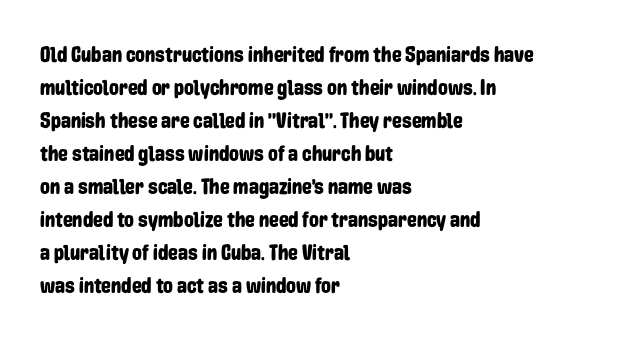
The image shows 22 px text type, upright; set left-aligned, normal line spacing (1.5x), normal letter spacing, not underlined.
